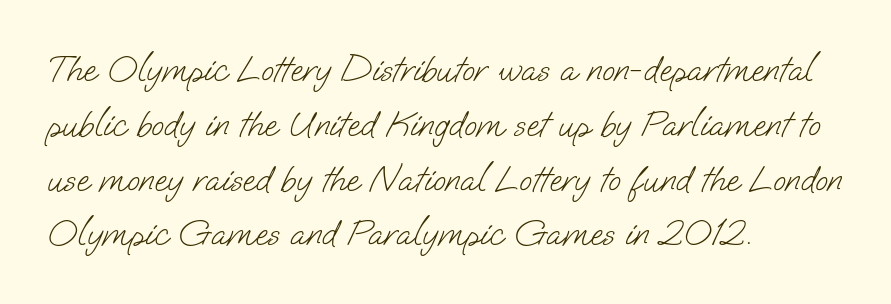
Q: Is the text bold? A: No.
Q: Is the typeface a serif or a sans-serif typeface? A: Sans-serif.
Q: Is the text underlined? A: No.
Q: How is the paragraph aligned? A: Left-aligned.
Q: Is the spacing between letters normal or unusually wide? A: Normal.
Q: Is the spacing between lines tight, normal or loose? A: Normal.
Q: Width (condensed, normal, or wide)? A: Normal.
Q: Stroke contrast? A: Low.
Q: x-height? A: Small.
Q: Monospaced? A: No.
